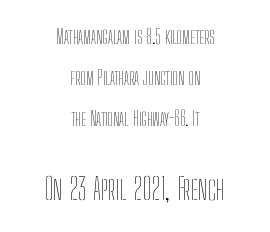
On a weight scale, this lands at 450 or below. Style check: upright. Plain, unruled lines of type. Larger block? The one below; the one above is distinctly smaller.
